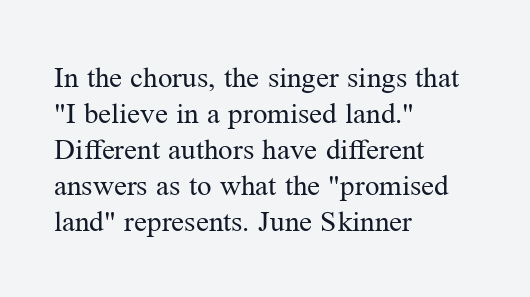
The image shows 29 px regular-weight serif type, upright; set left-aligned, line spacing 1.24x, normal letter spacing, not underlined; medium stroke contrast and a medium x-height.
